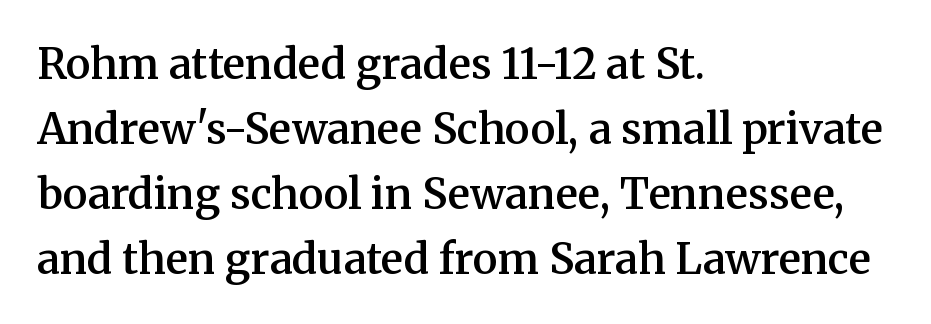
Typographically, this falls in the serif category. Decoration check: the copy has no underline. Weight check: semibold — heavier than regular, not quite bold. Quick note: interline space is typical.
